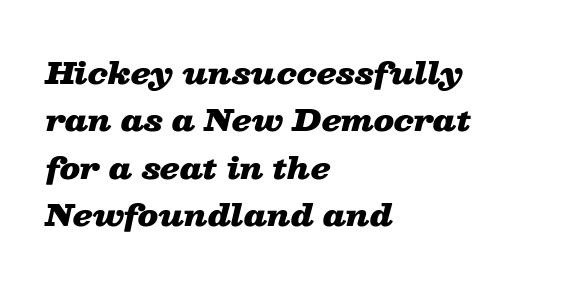
The image shows 30 px heavy, wide type, italic (leaning right); set left-aligned, normal line spacing (1.58x), normal letter spacing, not underlined; low stroke contrast and a medium x-height.
